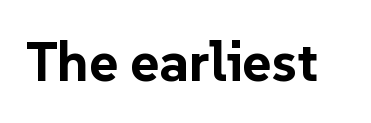
These lines carry a lot of weight — the face is fully bold. Plain, unruled lines of type. Spacing between characters is what you'd get straight out of the box. Style check: upright. These lines are rendered in a variable-pitch font. The typeface chosen for these lines omits serifs.
